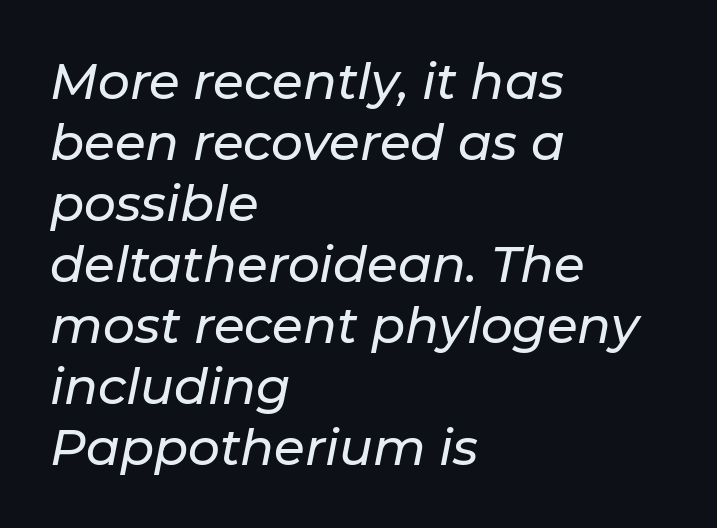
The rendering anchors every line to the left-hand side. When letters slant like this, we call the style italic. Is this a fixed-width face? No — the glyphs have proportional, varying widths. Words appear dense and cohesive because spacing is normal. The area under the type is left untouched.
